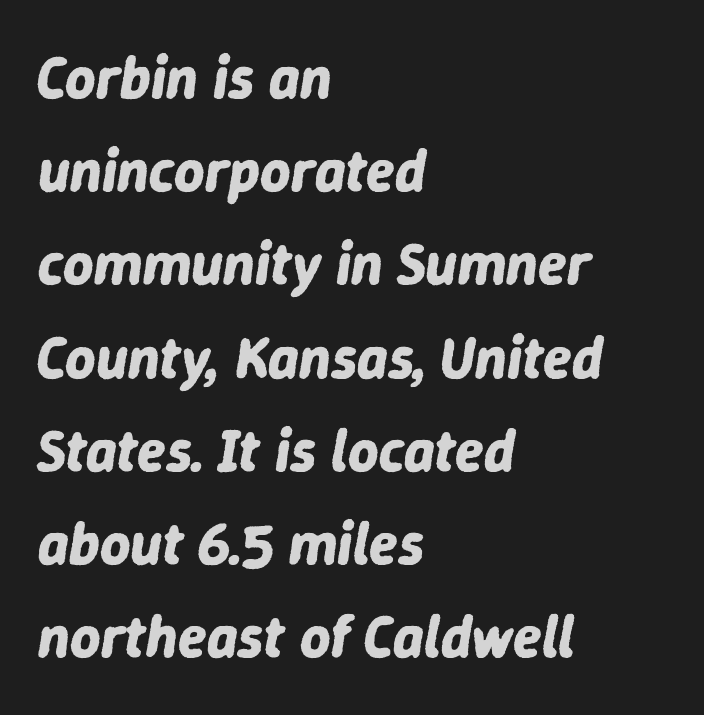
Q: Is the text bold? A: Yes.
Q: Is the text italic (slanted)? A: Yes, it leans right by about 9 degrees.
Q: Is the text underlined? A: No.
Q: How is the paragraph aligned? A: Left-aligned.
Q: Is the spacing between letters normal or unusually wide? A: Normal.
Q: Is the spacing between lines tight, normal or loose? A: Normal.
Q: Width (condensed, normal, or wide)? A: Normal.
Q: Stroke contrast? A: Low.
Q: x-height? A: Medium.
Q: Monospaced? A: No.
